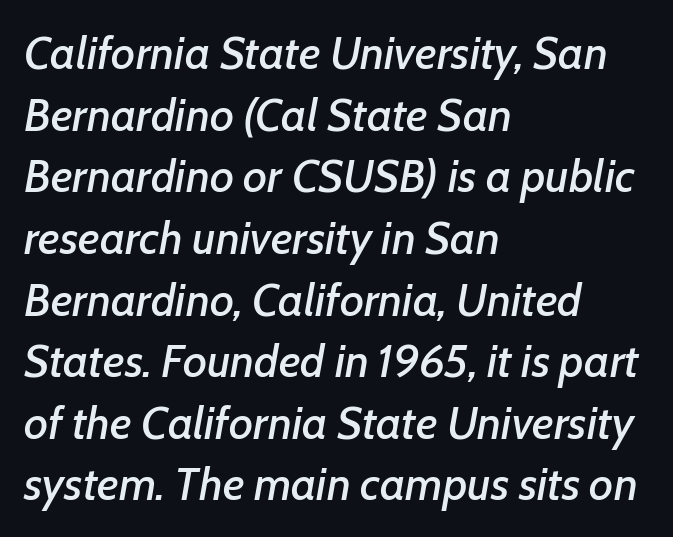
The image shows 46 px text type, italic (leaning right); set left-aligned, normal line spacing (1.34x), normal letter spacing, not underlined; low stroke contrast and a medium x-height.
